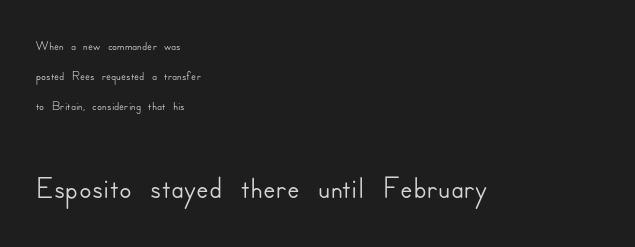
{"serif": "no", "italic": "no", "width": "normal", "stroke_contrast": "low", "x_height": "small", "monospaced": "no", "underline": "no", "align": "left", "line_spacing": "normal", "line_spacing_ratio": 1.67, "letter_spacing": "normal", "letter_spacing_em": 0.0, "larger_block": "second", "size_ratio": 2.56, "glyph_px": 46}
